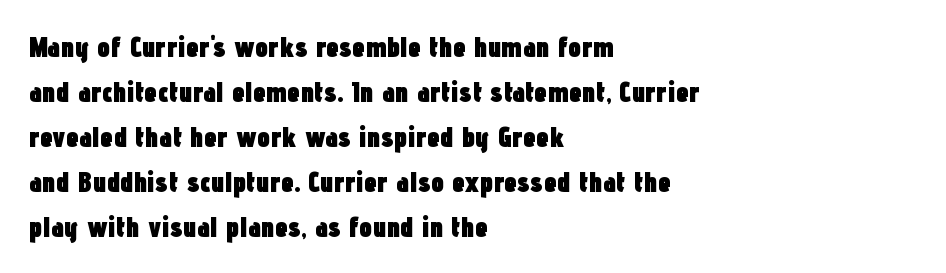
Each new line begins a customary step beneath the previous one. These lines are rendered in a variable-pitch font. The zone under the glyphs is completely vacant. Each line starts at the same left margin while the right side varies.
